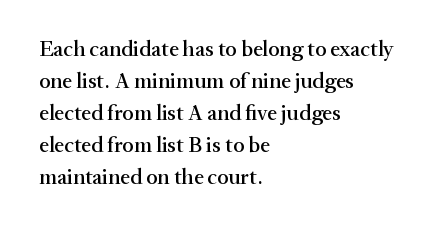
{"italic": "no", "underline": "no", "align": "left", "line_spacing": "normal", "line_spacing_ratio": 1.45, "letter_spacing": "normal", "letter_spacing_em": 0.0, "glyph_px": 22}
